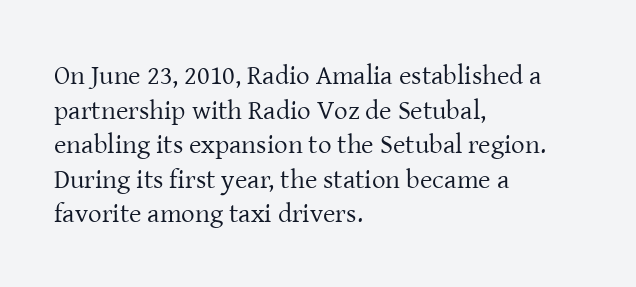
The block of text has a typical density, with ordinary space between rows. Which margin do the lines hug? The left one — the right edge is uneven. The space directly below the letters is spotless. This is the regular roman posture of the typeface. Does extra space separate the letters? No, they use regular spacing.
